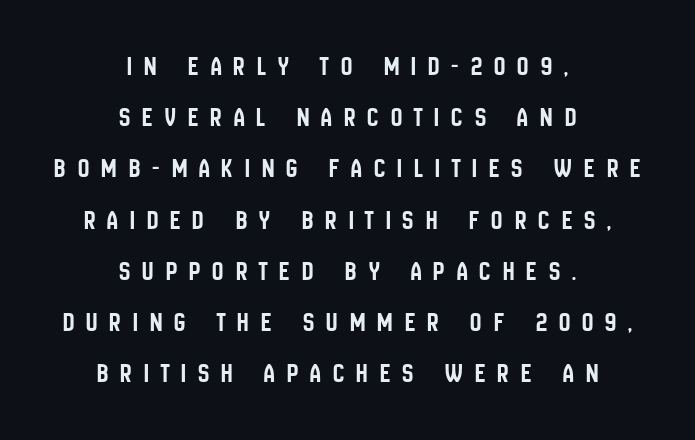
The image shows 28 px condensed sans-serif type, upright; set centered, line spacing 1.83x, unusually wide letter spacing (+0.43 em), not underlined; low stroke contrast and a large x-height.
